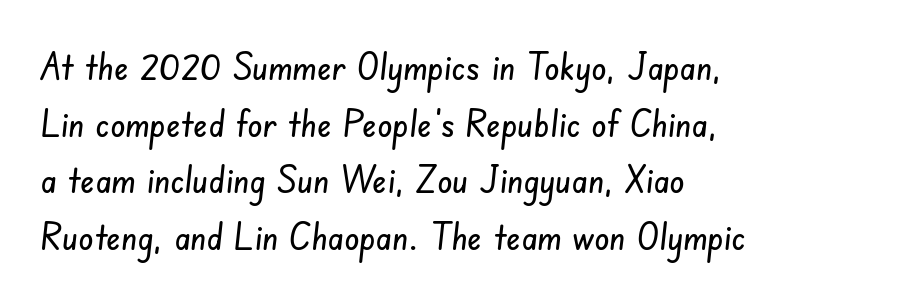
{"serif": "no", "width": "condensed", "stroke_contrast": "low", "x_height": "small", "monospaced": "no", "underline": "no", "align": "left", "line_spacing": "normal", "line_spacing_ratio": 1.49, "letter_spacing": "normal", "letter_spacing_em": 0.0, "glyph_px": 38}
